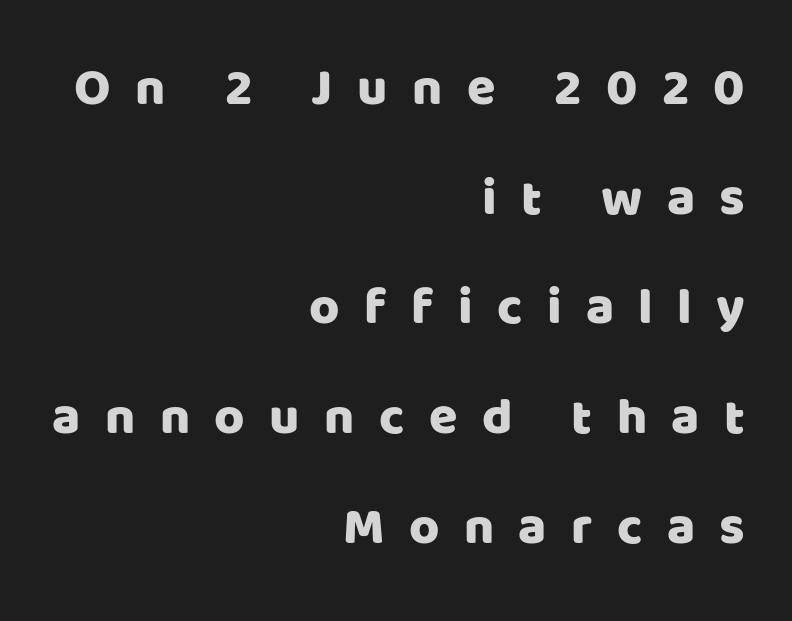
The image shows 52 px sans-serif type, upright; set right-aligned, loose line spacing (2.11x), unusually wide letter spacing (+0.47 em), not underlined; low stroke contrast and a large x-height.
